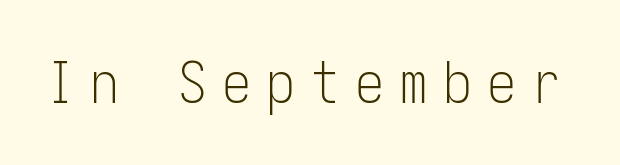
Q: Is the text bold? A: No.
Q: Is the text italic (slanted)? A: No, it is upright.
Q: Is the typeface a serif or a sans-serif typeface? A: Sans-serif.
Q: Is the text underlined? A: No.
Q: Is the spacing between letters normal or unusually wide? A: Unusually wide.
Q: Width (condensed, normal, or wide)? A: Condensed.
Q: Stroke contrast? A: Low.
Q: x-height? A: Medium.
